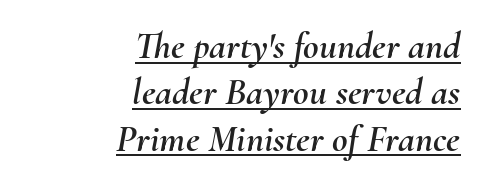
This sample has the flowing, uneven cadence of proportional lettering. Compared with typical body copy, the letter spacing here is the same. The rendering anchors every line to the right-hand side. Has an underline been added? It has.
